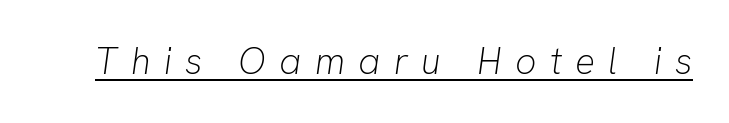
The image shows 37 px light type, italic (leaning right); set unusually wide letter spacing (+0.36 em), underlined; low stroke contrast and a medium x-height.
